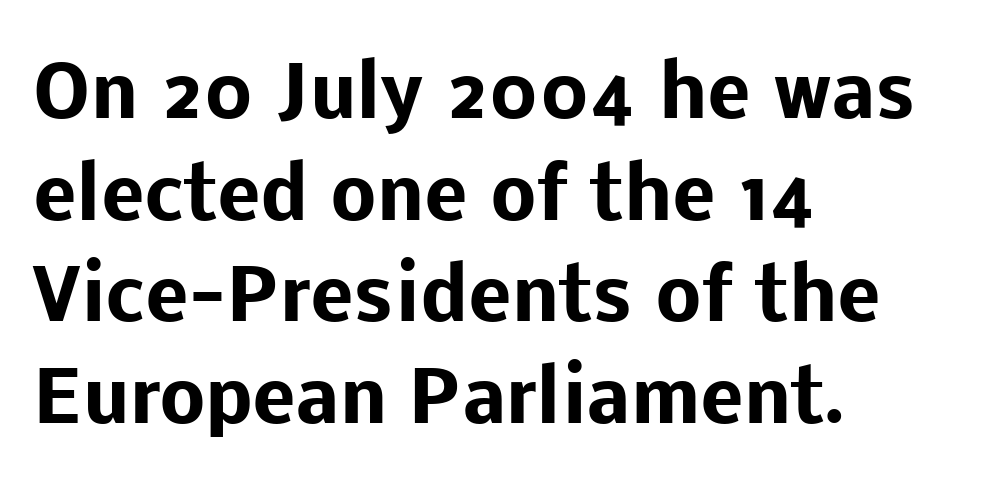
Q: Is the text bold? A: Yes.
Q: Is the text italic (slanted)? A: No, it is upright.
Q: Is the typeface a serif or a sans-serif typeface? A: Sans-serif.
Q: Is the text underlined? A: No.
Q: How is the paragraph aligned? A: Left-aligned.
Q: Is the spacing between letters normal or unusually wide? A: Normal.
Q: Is the spacing between lines tight, normal or loose? A: Normal.
Q: Width (condensed, normal, or wide)? A: Normal.
Q: Stroke contrast? A: Low.
Q: x-height? A: Medium.
Q: Monospaced? A: No.
